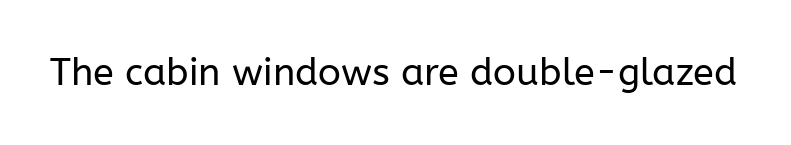
Font category for this specimen: sans-serif. On a weight scale, this lands at 450 or below. The line texture is even and compact thanks to regular tracking. Characters remain perfectly vertical along every line. Unmarked baselines from the first word to the last.
